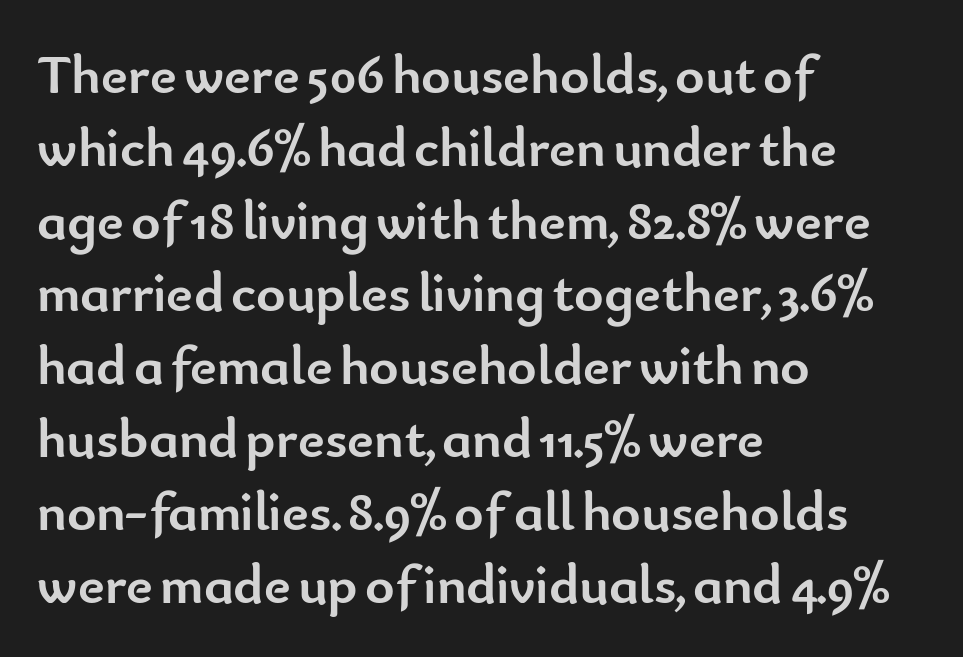
{"serif": "no", "italic": "no", "bold": "yes", "weight": "semibold", "width": "normal", "stroke_contrast": "low", "x_height": "small", "monospaced": "no", "underline": "no", "align": "left", "line_spacing": "normal", "line_spacing_ratio": 1.3, "letter_spacing": "normal", "letter_spacing_em": 0.0, "glyph_px": 56}
